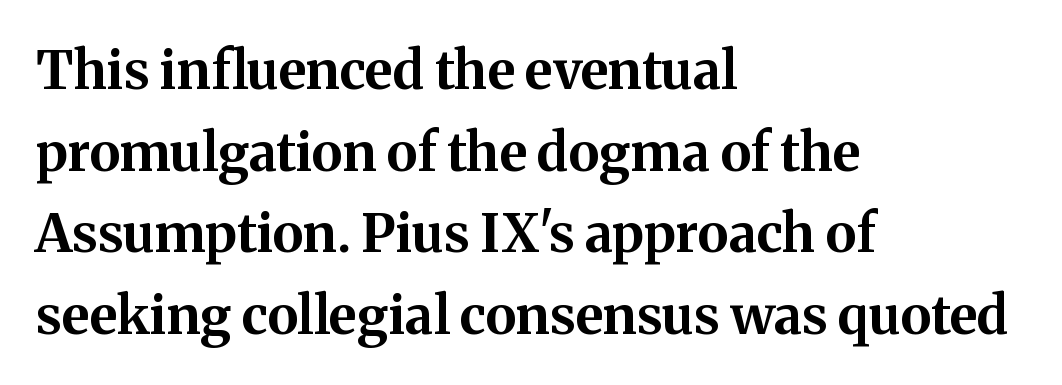
The gap between lines stays unmarked. I'd call this a serif setting — the letters wear small feet. Posture: straight, roman, zero tilt. The rows are spaced the way most documents space them.
